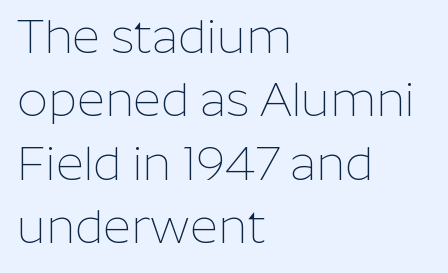
The image shows 48 px thin sans-serif type, upright; set left-aligned, normal line spacing (1.32x), normal letter spacing, not underlined; low stroke contrast and a medium x-height.
